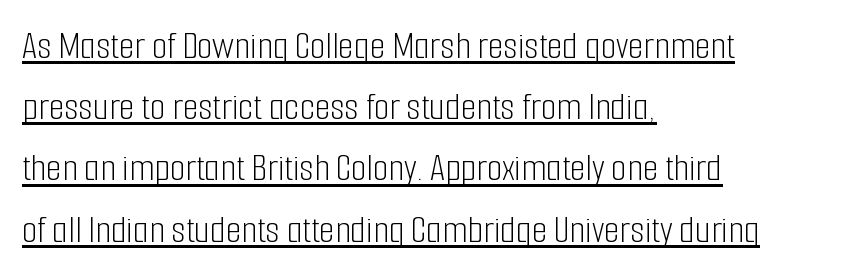
What decoration does the sample have? An underline. This reads as an unemphasized weight, regular at the heaviest. The passage shown is typed in a proportional face where columns would drift. Ascenders rise straight up at ninety degrees. What's the leading like? Ordinary, nothing unusual. Alignment: flush left.
